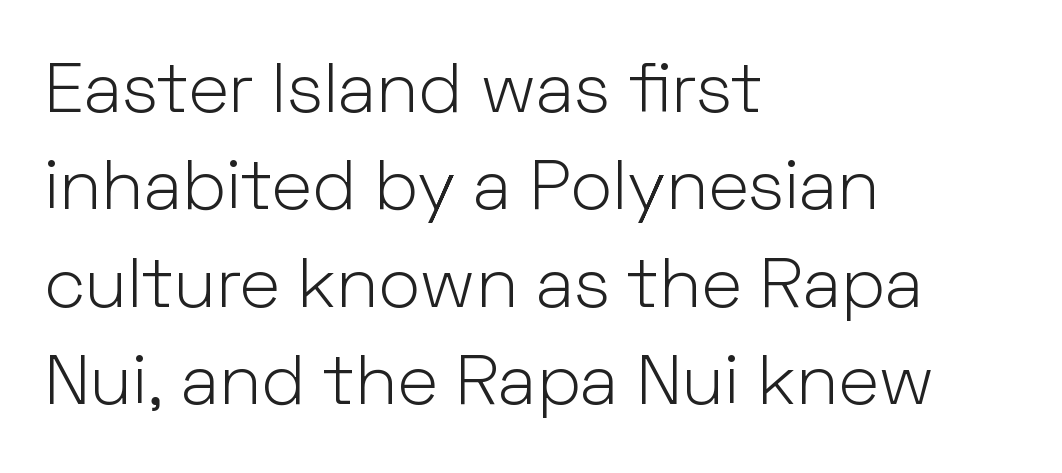
Q: Is the text bold? A: No.
Q: Is the text italic (slanted)? A: No, it is upright.
Q: Is the typeface a serif or a sans-serif typeface? A: Sans-serif.
Q: Is the text underlined? A: No.
Q: How is the paragraph aligned? A: Left-aligned.
Q: Is the spacing between letters normal or unusually wide? A: Normal.
Q: Is the spacing between lines tight, normal or loose? A: Normal.
Q: Width (condensed, normal, or wide)? A: Normal.
Q: Stroke contrast? A: Low.
Q: x-height? A: Medium.
Q: Monospaced? A: No.
